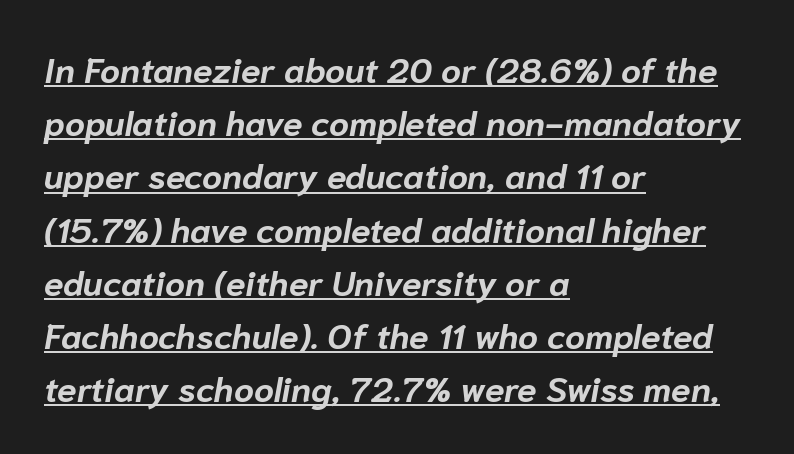
Q: Is the text bold? A: Yes.
Q: Is the text italic (slanted)? A: Yes, it leans right by about 10 degrees.
Q: Is the text underlined? A: Yes.
Q: How is the paragraph aligned? A: Left-aligned.
Q: Is the spacing between letters normal or unusually wide? A: Normal.
Q: Is the spacing between lines tight, normal or loose? A: Normal.
Q: Width (condensed, normal, or wide)? A: Normal.
Q: Stroke contrast? A: Low.
Q: x-height? A: Medium.
Q: Monospaced? A: No.
